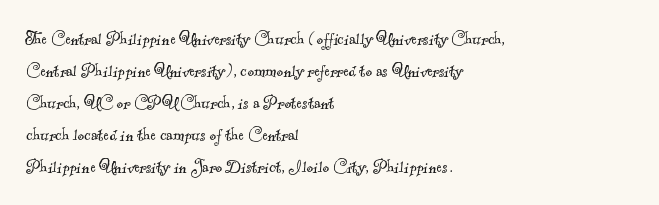
The passage shown has conventional tracking throughout. The vertical gap from one line to the next is medium. Unmarked baselines from the first word to the last. The letterforms sit at book weight or below. A student would call this left alignment; a typographer would say flush left, rag right.
